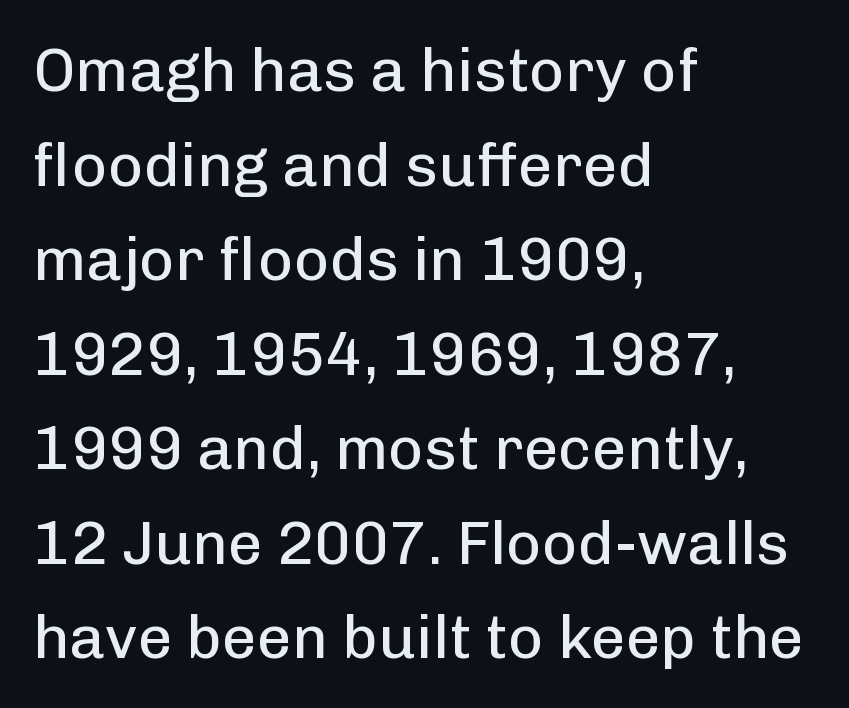
The image shows 61 px regular-weight sans-serif type, upright; set left-aligned, normal line spacing (1.55x), normal letter spacing, not underlined; low stroke contrast and a medium x-height.
